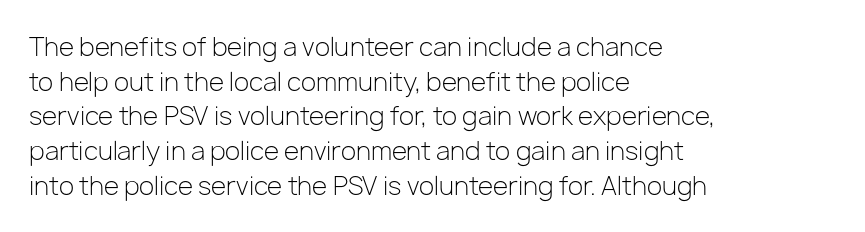
The letters stand straight up with perfectly vertical stems. The typesetter chose a ragged-right arrangement here. What's the leading like? Ordinary, nothing unusual. Nothing unusual about the tracking: characters are spaced as the font intends. Is the stroke heavy? The answer is a plain regular-or-lighter.
